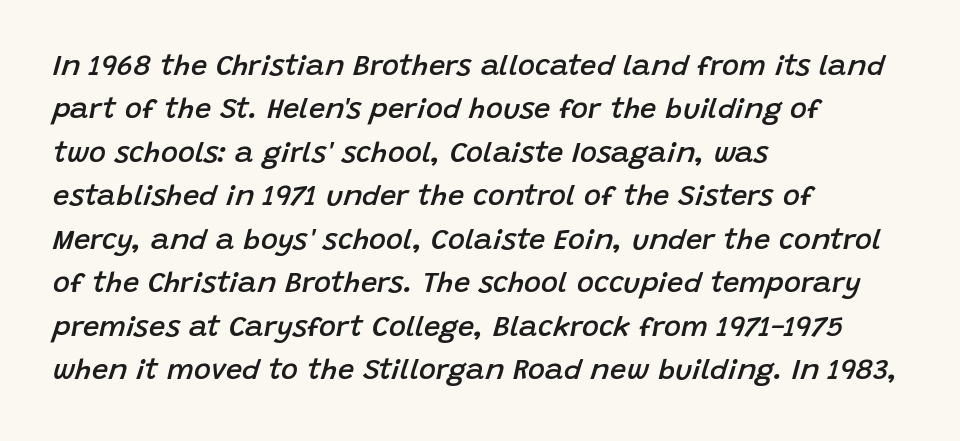
Is the letter spacing exaggerated? No — it looks like the ordinary default. Is the type slanted? Yes — the strokes lean at a clear angle. Descender tails drop into unmarked territory. Think of a printed novel: that variable character pitch is what you see here. Is there much room between lines? A standard amount, neither cramped nor airy. These lines carry some extra weight — a demibold, not a full bold.
